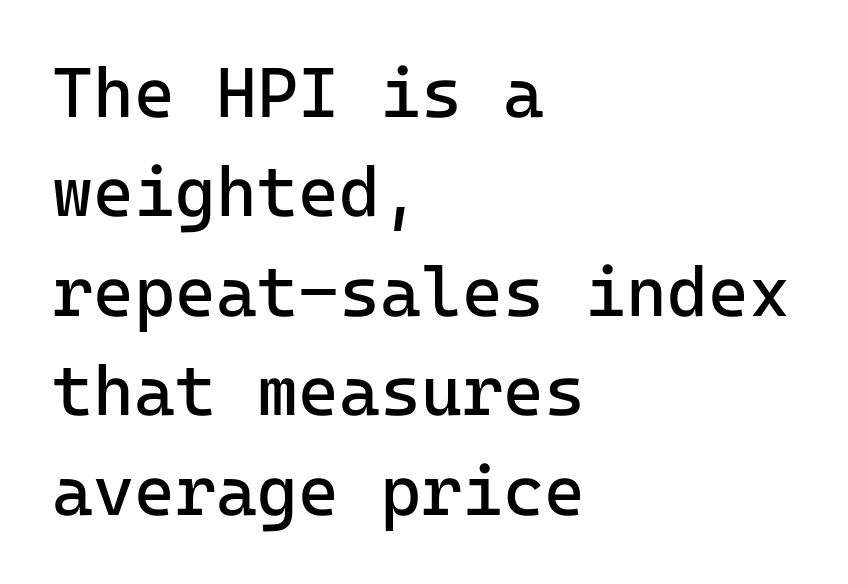
The image shows 70 px regular-weight sans-serif type, upright; set left-aligned, normal line spacing (1.42x), normal letter spacing, not underlined; low stroke contrast and a medium x-height.
